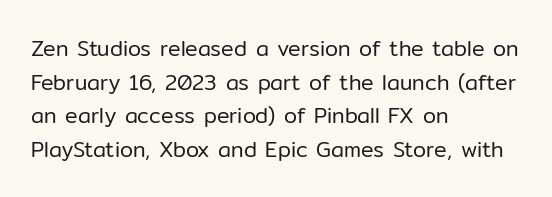
The font's upright variant was chosen for this text. Does the leading feel generous? No, just average. Letters rest on an invisible, unmarked baseline. Heft: none added — not bold. Typeset ragged right — the left edge is the straight one.
